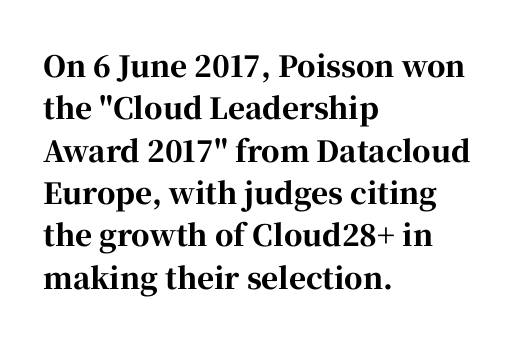
{"serif": "yes", "italic": "no", "bold": "yes", "weight": "bold", "width": "normal", "stroke_contrast": "high", "x_height": "medium", "monospaced": "no", "underline": "no", "align": "left", "line_spacing": "normal", "line_spacing_ratio": 1.46, "letter_spacing": "normal", "letter_spacing_em": 0.0, "glyph_px": 29}
